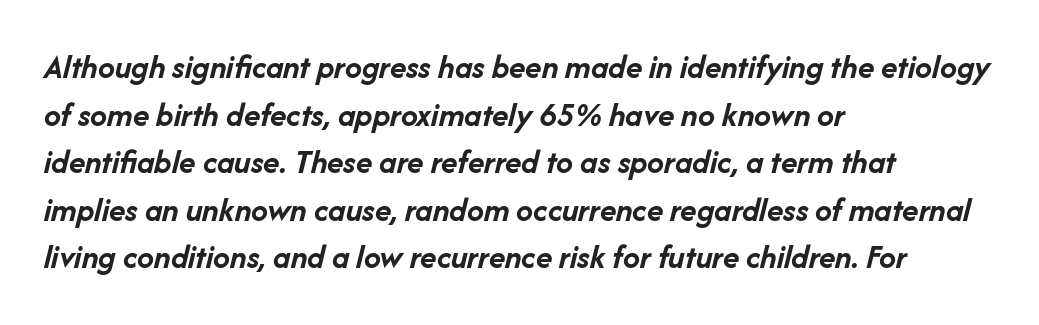
These lines stack with their left ends in a neat column. The space between consecutive lines is moderate. Note the varied advance widths — an 'i' is clearly narrower than an 'm'. Tracking value appears to be zero — textbook default spacing.
